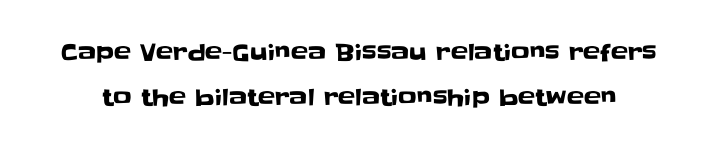
The image shows 23 px text type, upright; set loose line spacing (1.96x), normal letter spacing, not underlined.
